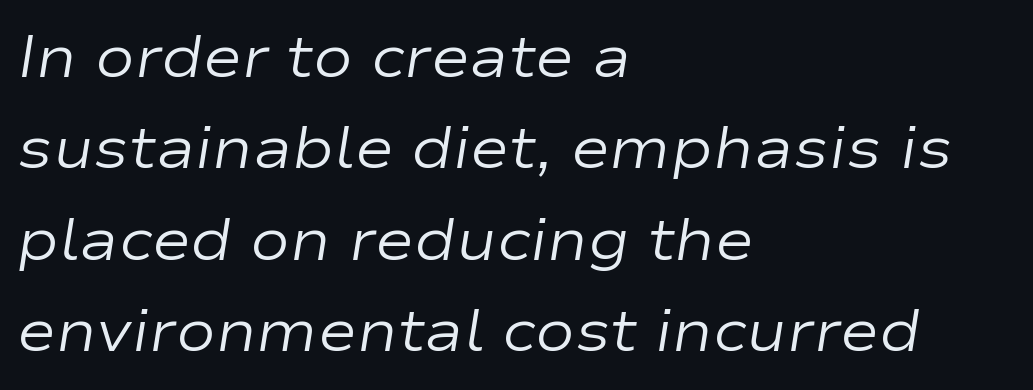
{"italic": "yes", "lean": "right", "slant_degrees": 9, "bold": "no", "weight": "regular", "width": "wide", "stroke_contrast": "low", "x_height": "medium", "monospaced": "no", "underline": "no", "align": "left", "line_spacing": "normal", "line_spacing_ratio": 1.55, "letter_spacing": "normal", "letter_spacing_em": 0.0, "glyph_px": 59}
